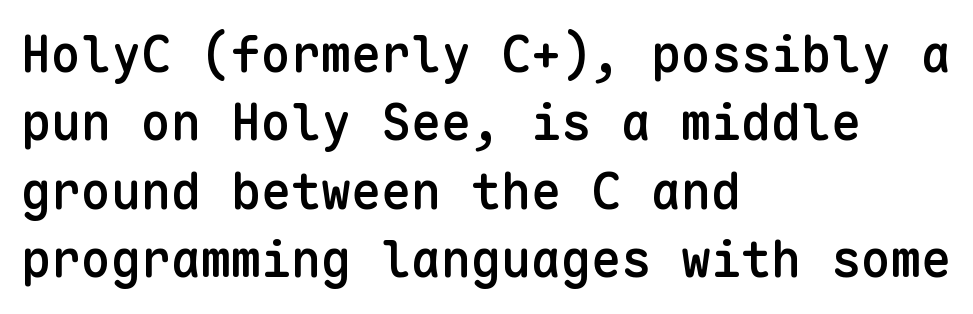
Unlike a traditional serif, this face leaves its strokes unadorned. Summary of vertical rhythm: regular, with standard interline spacing. Every character here occupies the same horizontal width, giving the sample a typewriter-like rhythm. Just letters on the line, the space beneath them empty.
